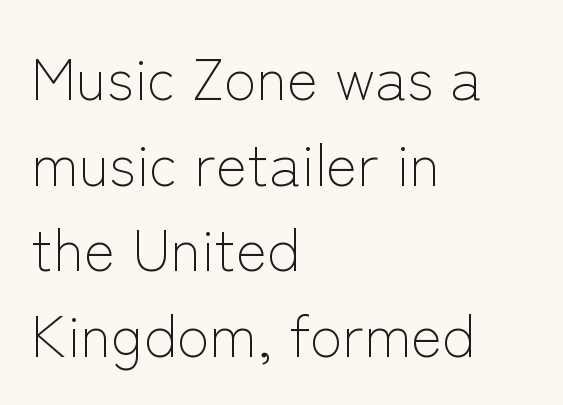
Each line starts at the same left margin while the right side varies. Nobody drew a line under any word here. The gaps between neighbouring characters are ordinary and unremarkable. The letters stand straight up with perfectly vertical stems. Stems here are at most as thick as an everyday book face.
